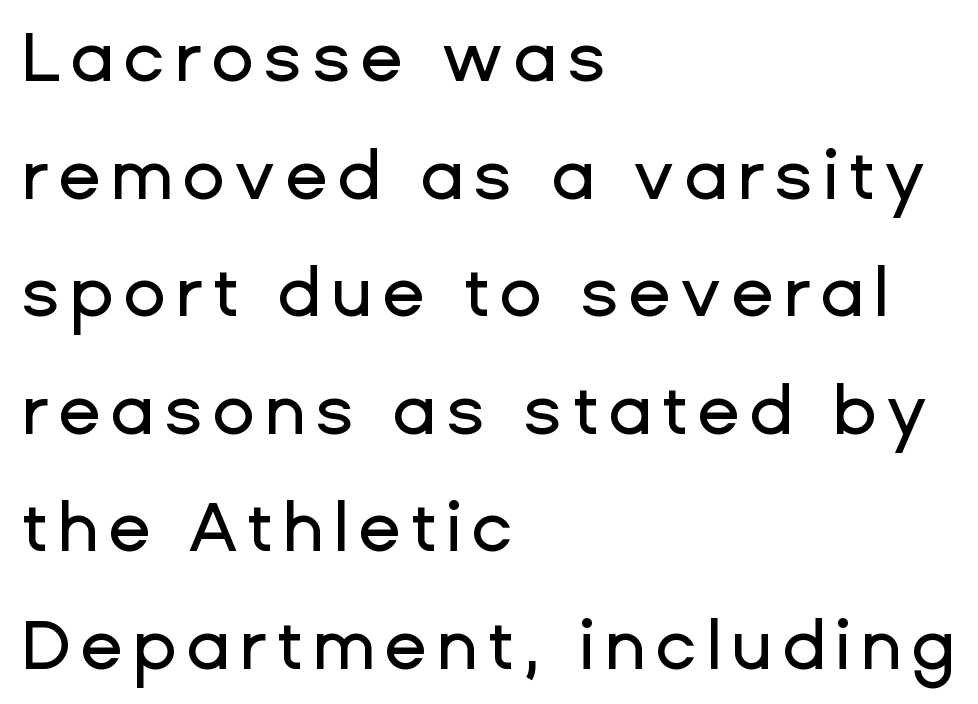
Q: Is the text italic (slanted)? A: No, it is upright.
Q: Is the typeface a serif or a sans-serif typeface? A: Sans-serif.
Q: Is the text underlined? A: No.
Q: How is the paragraph aligned? A: Left-aligned.
Q: Is the spacing between lines tight, normal or loose? A: Normal.
Q: Width (condensed, normal, or wide)? A: Normal.
Q: Stroke contrast? A: Low.
Q: x-height? A: Medium.
Q: Monospaced? A: No.
